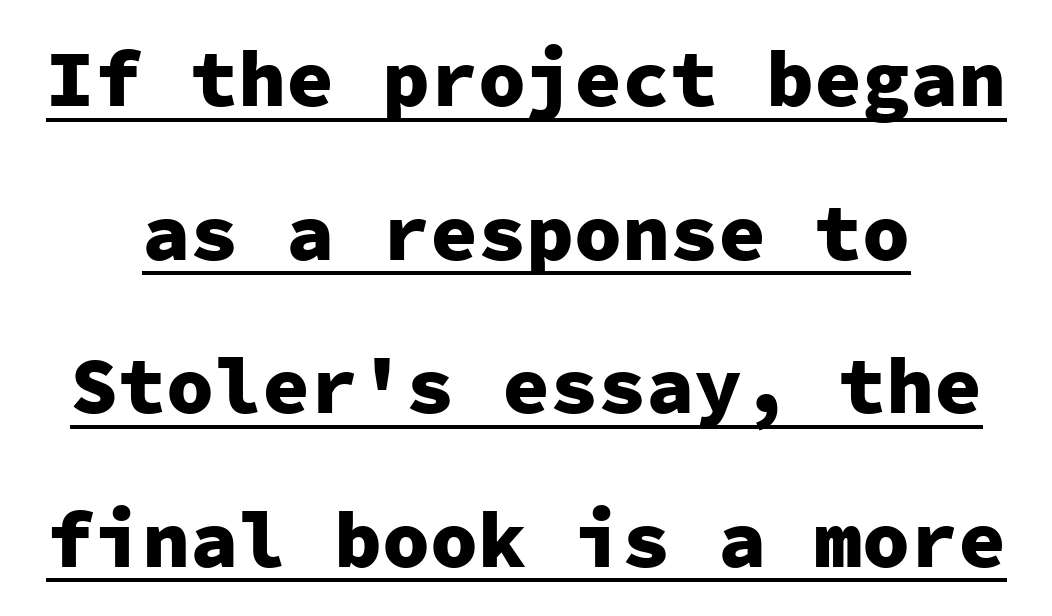
{"serif": "no", "italic": "no", "bold": "yes", "weight": "heavy", "width": "normal", "stroke_contrast": "low", "x_height": "medium", "monospaced": "yes", "underline": "yes", "line_spacing": "loose", "line_spacing_ratio": 1.92, "letter_spacing": "normal", "letter_spacing_em": 0.0, "glyph_px": 80}
